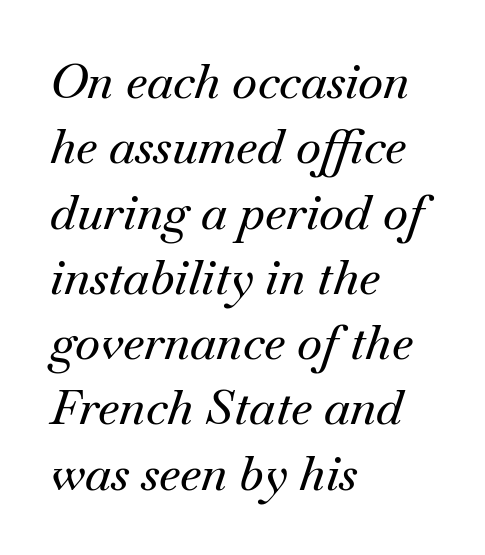
{"serif": "yes", "italic": "yes", "lean": "right", "slant_degrees": 18, "width": "normal", "stroke_contrast": "medium", "x_height": "small", "monospaced": "no", "underline": "no", "align": "left", "line_spacing": "normal", "line_spacing_ratio": 1.36, "letter_spacing": "normal", "letter_spacing_em": 0.0, "glyph_px": 48}
